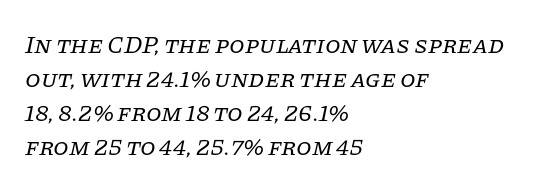
The font's italic variant was chosen for this text. The lines sit at an ordinary, default distance from one another. The words here are not underlined. The font is comparable to plain body text, perhaps lighter. A student would call this left alignment; a typographer would say flush left, rag right.
